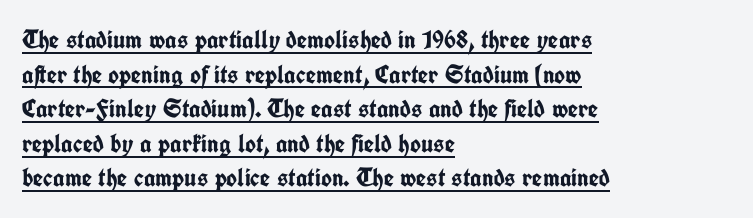
Q: Is the text bold? A: Yes.
Q: Is the text italic (slanted)? A: No, it is upright.
Q: Is the text underlined? A: Yes.
Q: How is the paragraph aligned? A: Left-aligned.
Q: Is the spacing between letters normal or unusually wide? A: Normal.
Q: Is the spacing between lines tight, normal or loose? A: Normal.
